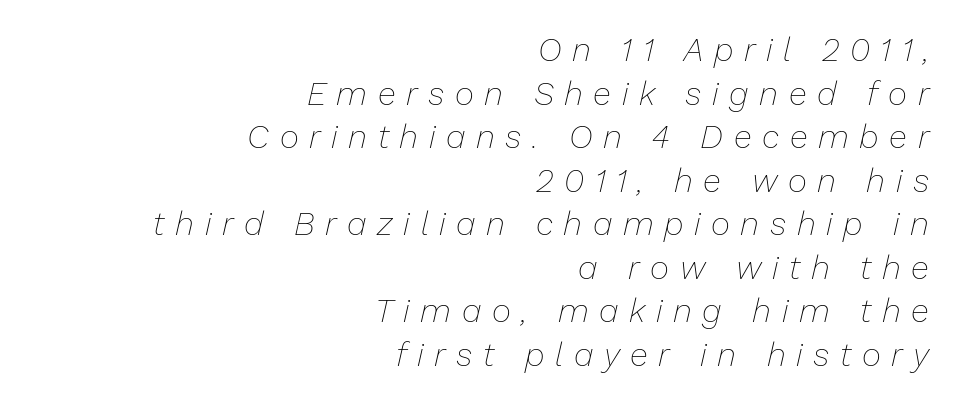
Is the stroke heavy? The answer is a plain regular-or-lighter. If you drew a line through each stem, it would be angled. Caption: expanded tracking, letters set apart. In CSS terms this would be text-align: right. The designer left line spacing at the default. The foot of each line stays bare and open.
